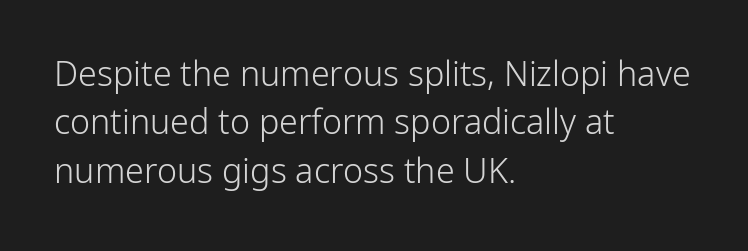
Q: Is the text bold? A: No.
Q: Is the text italic (slanted)? A: No, it is upright.
Q: Is the typeface a serif or a sans-serif typeface? A: Sans-serif.
Q: Is the text underlined? A: No.
Q: How is the paragraph aligned? A: Left-aligned.
Q: Is the spacing between letters normal or unusually wide? A: Normal.
Q: Is the spacing between lines tight, normal or loose? A: Normal.
Q: Width (condensed, normal, or wide)? A: Normal.
Q: Stroke contrast? A: Low.
Q: x-height? A: Medium.
Q: Monospaced? A: No.
